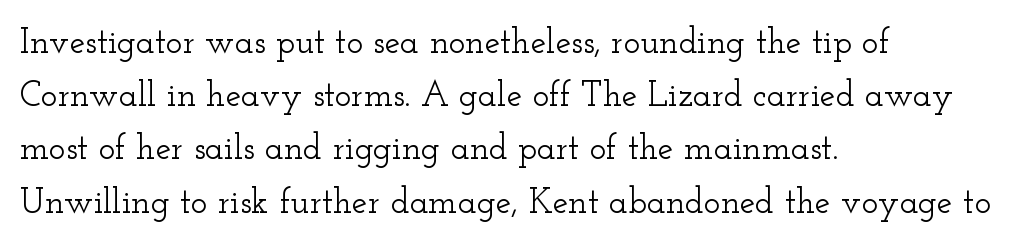
Q: Is the text italic (slanted)? A: No, it is upright.
Q: Is the typeface a serif or a sans-serif typeface? A: Serif.
Q: Is the text underlined? A: No.
Q: How is the paragraph aligned? A: Left-aligned.
Q: Is the spacing between letters normal or unusually wide? A: Normal.
Q: Is the spacing between lines tight, normal or loose? A: Normal.
Q: Width (condensed, normal, or wide)? A: Wide.
Q: Stroke contrast? A: Low.
Q: x-height? A: Small.
Q: Monospaced? A: No.
